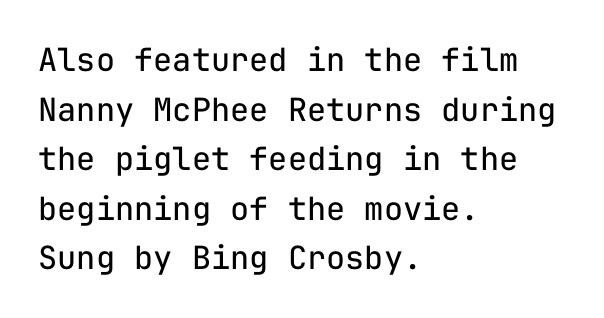
Q: Is the text bold? A: No.
Q: Is the text italic (slanted)? A: No, it is upright.
Q: Is the typeface a serif or a sans-serif typeface? A: Sans-serif.
Q: Is the text underlined? A: No.
Q: How is the paragraph aligned? A: Left-aligned.
Q: Is the spacing between letters normal or unusually wide? A: Normal.
Q: Is the spacing between lines tight, normal or loose? A: Normal.
Q: Width (condensed, normal, or wide)? A: Normal.
Q: Stroke contrast? A: Low.
Q: x-height? A: Medium.
Q: Monospaced? A: Yes.
